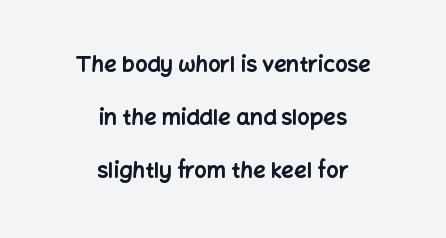
Clear beneath every line of the passage. This sample uses an upright cut, with every glyph sitting square on the baseline. A full-strength bold gives these letters their thick strokes. Short note: letters normally spaced. Centered paragraph, ragged on both sides. Reading down the column, the eye jumps a long way to each next line.
